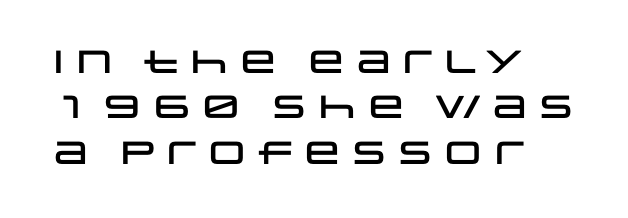
Q: Is the text italic (slanted)? A: No, it is upright.
Q: Is the typeface a serif or a sans-serif typeface? A: Sans-serif.
Q: Is the text underlined? A: No.
Q: How is the paragraph aligned? A: Left-aligned.
Q: Is the spacing between letters normal or unusually wide? A: Normal.
Q: Is the spacing between lines tight, normal or loose? A: Normal.
Q: Width (condensed, normal, or wide)? A: Wide.
Q: Stroke contrast? A: Low.
Q: x-height? A: Large.
Q: Monospaced? A: No.
